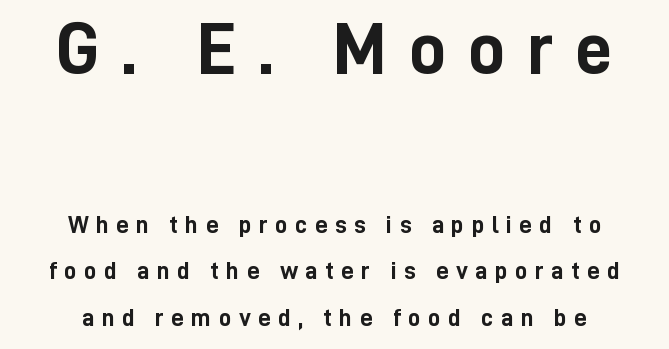
The image shows 74 px semibold, condensed sans-serif type, upright; set centered, line spacing 1.85x, unusually wide letter spacing (+0.29 em), not underlined; the first (top) block is 2.96x larger; low stroke contrast and a medium x-height.
